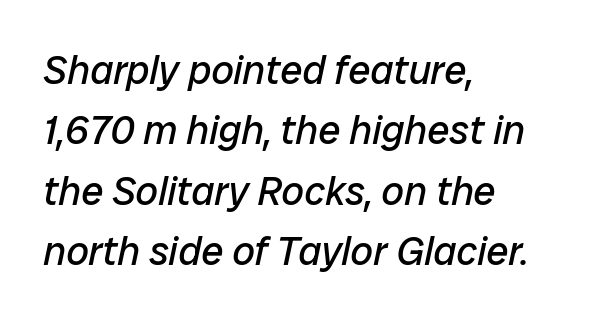
{"italic": "yes", "lean": "right", "slant_degrees": 12, "bold": "no", "weight": "regular", "width": "normal", "stroke_contrast": "low", "x_height": "medium", "monospaced": "no", "underline": "no", "align": "left", "line_spacing": "normal", "line_spacing_ratio": 1.51, "letter_spacing": "normal", "letter_spacing_em": 0.0, "glyph_px": 40}
